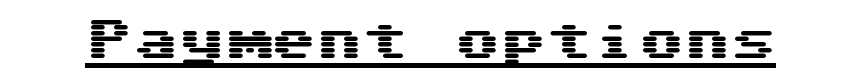
The image shows 46 px wide sans-serif type, upright; set normal letter spacing, underlined; medium stroke contrast and a medium x-height.
